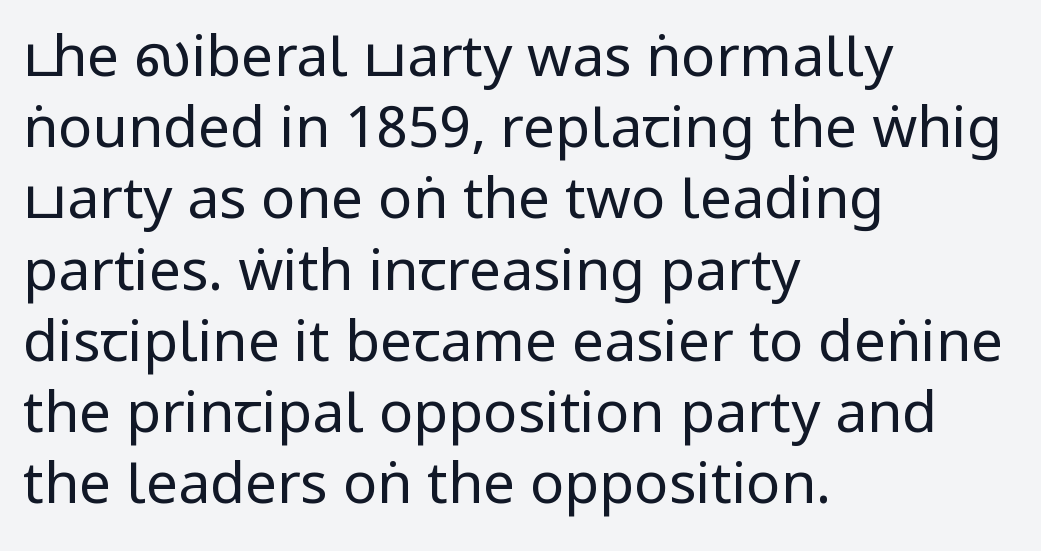
Q: Is the text bold? A: No.
Q: Is the text italic (slanted)? A: No, it is upright.
Q: Is the typeface a serif or a sans-serif typeface? A: Sans-serif.
Q: Is the text underlined? A: No.
Q: How is the paragraph aligned? A: Left-aligned.
Q: Is the spacing between letters normal or unusually wide? A: Normal.
Q: Is the spacing between lines tight, normal or loose? A: Normal.
Q: Width (condensed, normal, or wide)? A: Condensed.
Q: Stroke contrast? A: Low.
